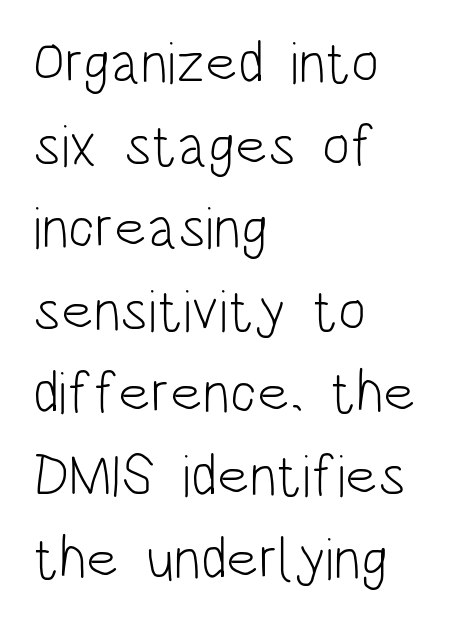
The image shows 59 px light, condensed sans-serif type, upright; set left-aligned, normal line spacing (1.4x), normal letter spacing, not underlined; low stroke contrast and a large x-height.
